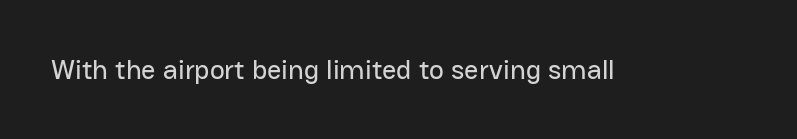
The image shows 28 px sans-serif type, upright; set normal letter spacing, not underlined; low stroke contrast and a medium x-height.
